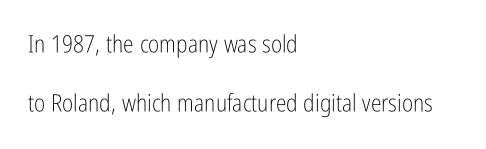
Q: Is the text bold? A: No.
Q: Is the text italic (slanted)? A: No, it is upright.
Q: Is the text underlined? A: No.
Q: How is the paragraph aligned? A: Left-aligned.
Q: Is the spacing between letters normal or unusually wide? A: Normal.
Q: Is the spacing between lines tight, normal or loose? A: Loose.
